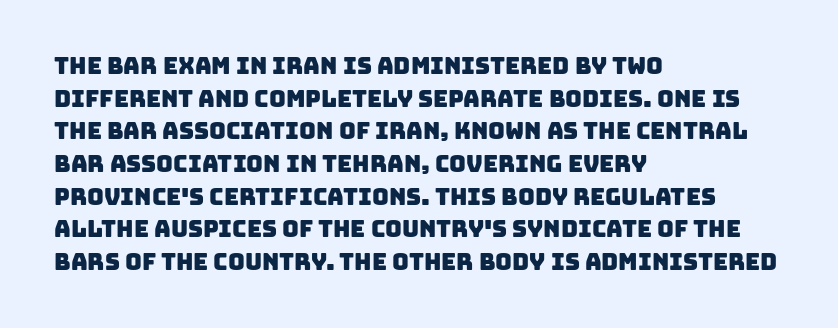
{"underline": "no", "align": "left", "line_spacing": "normal", "line_spacing_ratio": 1.42, "letter_spacing": "normal", "letter_spacing_em": 0.0, "glyph_px": 23}
